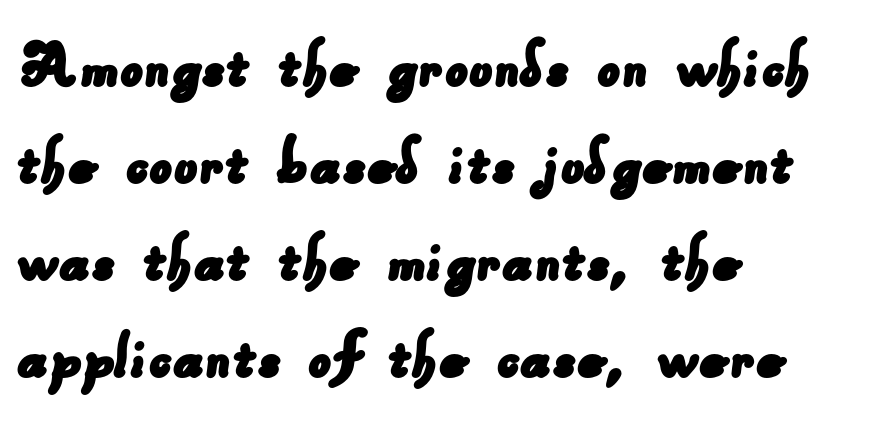
{"serif": "no", "width": "normal", "stroke_contrast": "low", "x_height": "small", "monospaced": "no", "underline": "no", "align": "left", "line_spacing": "normal", "line_spacing_ratio": 1.33, "letter_spacing": "normal", "letter_spacing_em": 0.0, "glyph_px": 73}
